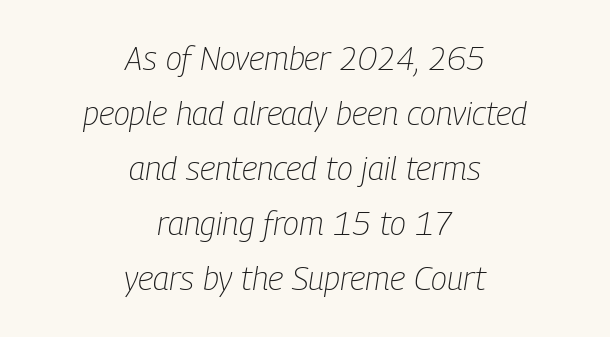
{"italic": "yes", "lean": "right", "slant_degrees": 9, "bold": "no", "weight": "light", "width": "condensed", "stroke_contrast": "low", "x_height": "medium", "monospaced": "no", "underline": "no", "align": "center", "line_spacing": "normal", "line_spacing_ratio": 1.67, "letter_spacing": "normal", "letter_spacing_em": 0.0, "glyph_px": 33}
